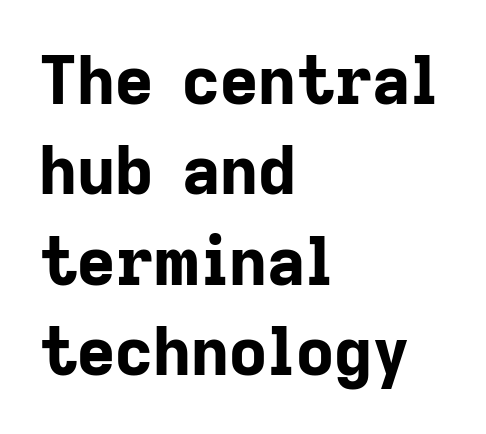
Posture: upright roman. The line texture is even and compact thanks to regular tracking. Stroke terminals: plain, sans-serif. The rendering uses natural spacing where letterforms have individual widths. How would I describe the line gaps? Plain and ordinary.
